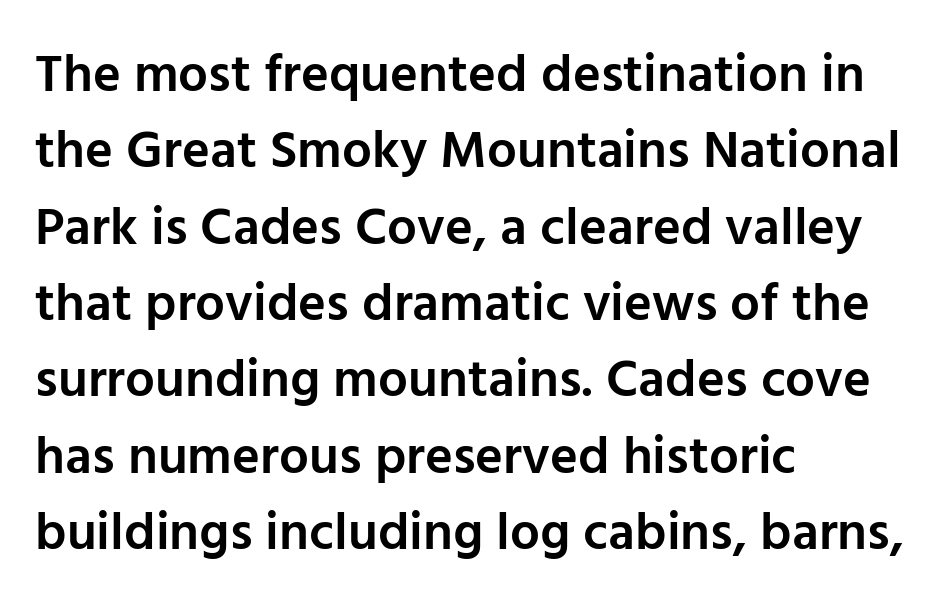
The image shows 53 px semibold sans-serif type, upright; set left-aligned, normal line spacing (1.44x), normal letter spacing, not underlined; low stroke contrast and a medium x-height.
